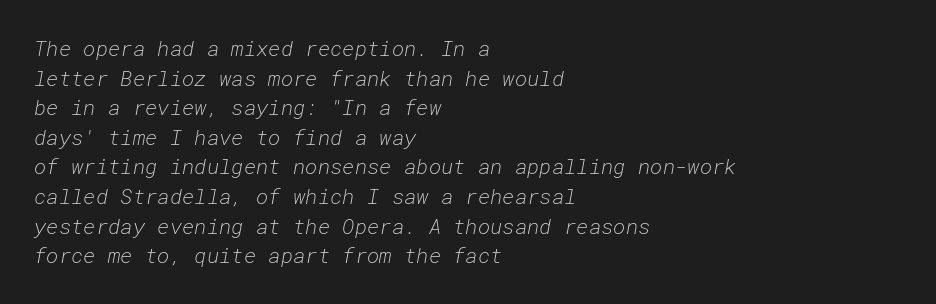
{"italic": "yes", "lean": "right", "slant_degrees": 10, "bold": "no", "underline": "no", "align": "left", "line_spacing": "normal", "line_spacing_ratio": 1.41, "letter_spacing": "normal", "letter_spacing_em": 0.0, "glyph_px": 21}
